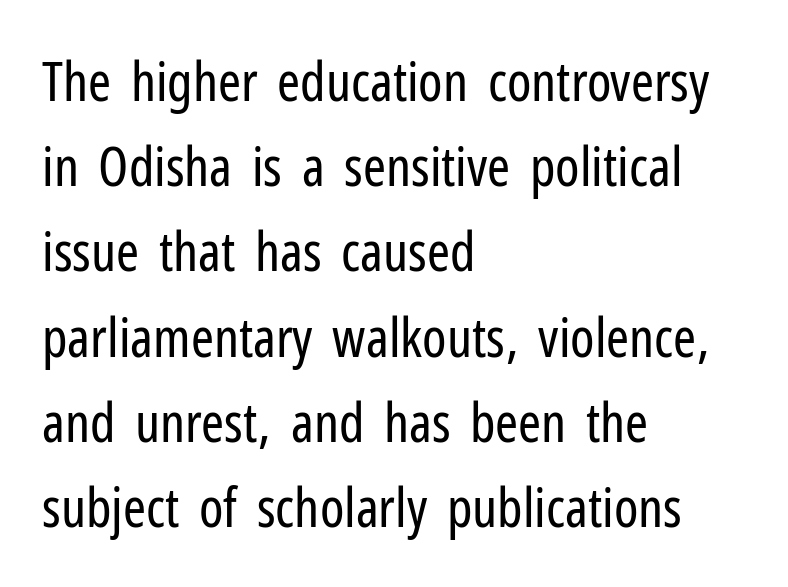
{"serif": "no", "italic": "no", "bold": "no", "weight": "regular", "width": "condensed", "stroke_contrast": "low", "x_height": "medium", "monospaced": "no", "underline": "no", "align": "left", "line_spacing": "normal", "line_spacing_ratio": 1.55, "letter_spacing": "normal", "letter_spacing_em": 0.0, "glyph_px": 55}
